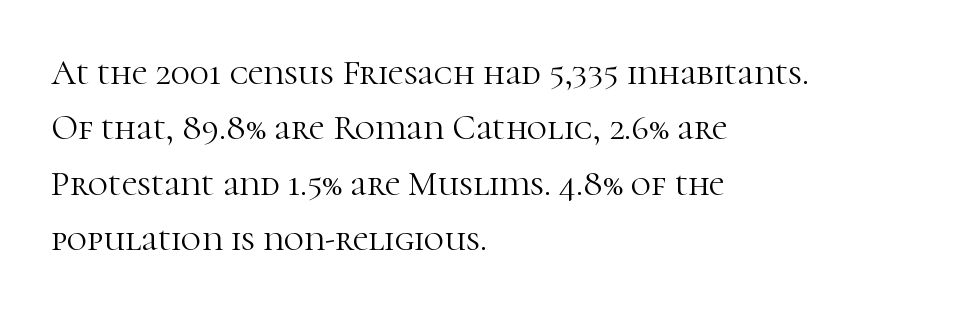
The image shows 35 px light serif type, upright; set left-aligned, normal line spacing (1.58x), normal letter spacing, not underlined; high stroke contrast and a medium x-height.
